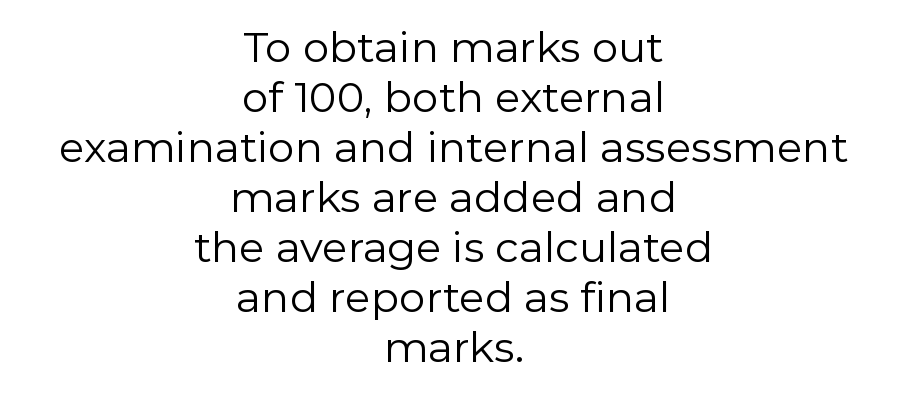
{"serif": "no", "italic": "no", "bold": "no", "weight": "regular", "width": "normal", "stroke_contrast": "low", "x_height": "medium", "monospaced": "no", "underline": "no", "align": "center", "line_spacing_ratio": 1.19, "letter_spacing": "normal", "letter_spacing_em": 0.0, "glyph_px": 42}
